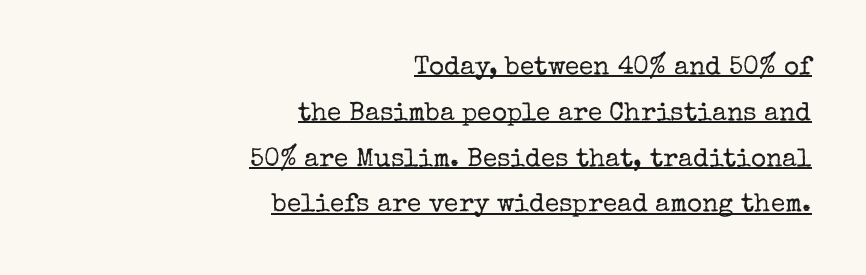
{"italic": "no", "bold": "no", "underline": "yes", "align": "right", "line_spacing_ratio": 1.76, "letter_spacing": "normal", "letter_spacing_em": 0.0, "glyph_px": 26}
